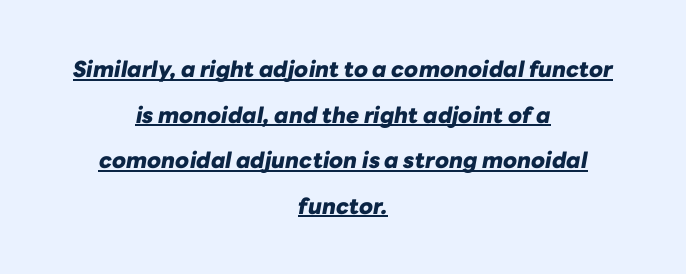
The image shows 22 px bold type, italic (leaning right); set centered, loose line spacing (2.07x), normal letter spacing, underlined.
